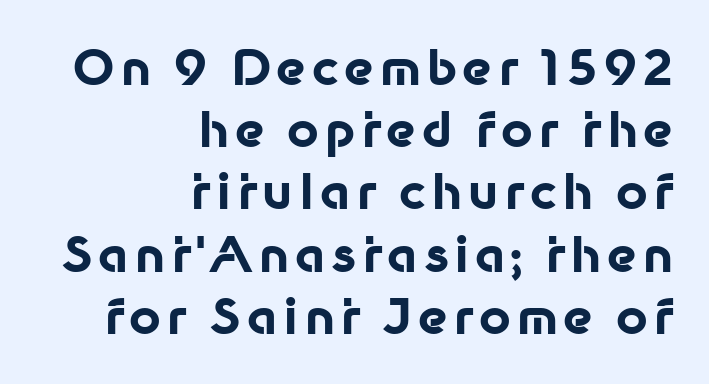
Q: Is the text bold? A: Yes.
Q: Is the text italic (slanted)? A: No, it is upright.
Q: Is the typeface a serif or a sans-serif typeface? A: Sans-serif.
Q: Is the text underlined? A: No.
Q: How is the paragraph aligned? A: Right-aligned.
Q: Is the spacing between lines tight, normal or loose? A: Normal.
Q: Width (condensed, normal, or wide)? A: Normal.
Q: Stroke contrast? A: Low.
Q: x-height? A: Medium.
Q: Monospaced? A: No.
